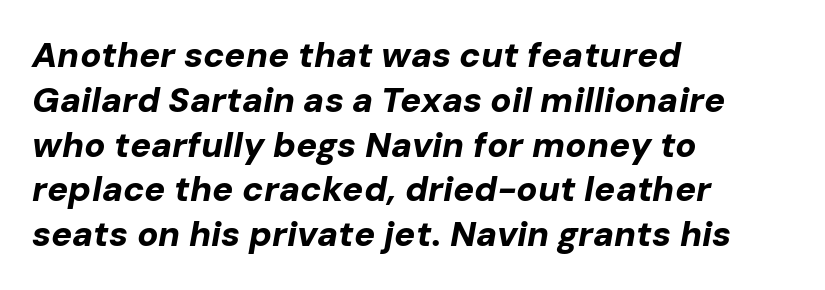
Q: Is the text bold? A: Yes.
Q: Is the text italic (slanted)? A: Yes, it leans right by about 10 degrees.
Q: Is the text underlined? A: No.
Q: How is the paragraph aligned? A: Left-aligned.
Q: Is the spacing between letters normal or unusually wide? A: Normal.
Q: Is the spacing between lines tight, normal or loose? A: Normal.
Q: Width (condensed, normal, or wide)? A: Normal.
Q: Stroke contrast? A: Low.
Q: x-height? A: Medium.
Q: Monospaced? A: No.
